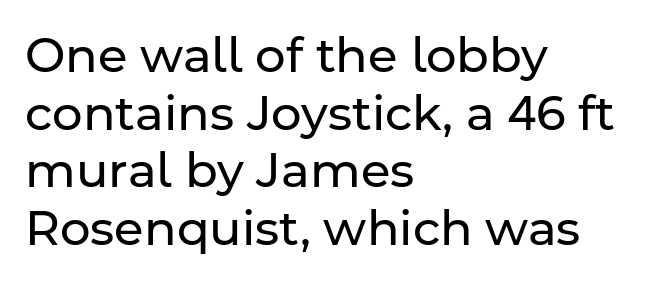
Q: Is the text bold? A: No.
Q: Is the text italic (slanted)? A: No, it is upright.
Q: Is the typeface a serif or a sans-serif typeface? A: Sans-serif.
Q: Is the text underlined? A: No.
Q: How is the paragraph aligned? A: Left-aligned.
Q: Is the spacing between letters normal or unusually wide? A: Normal.
Q: Width (condensed, normal, or wide)? A: Normal.
Q: Stroke contrast? A: Low.
Q: x-height? A: Medium.
Q: Monospaced? A: No.
